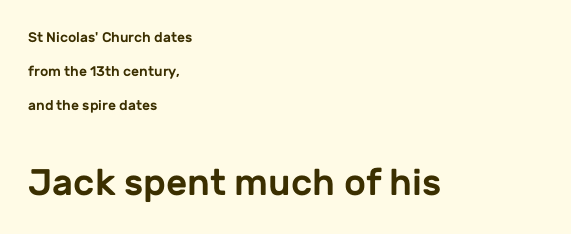
Q: Is the text italic (slanted)? A: No, it is upright.
Q: Is the typeface a serif or a sans-serif typeface? A: Sans-serif.
Q: Is the text underlined? A: No.
Q: How is the paragraph aligned? A: Left-aligned.
Q: Is the spacing between letters normal or unusually wide? A: Normal.
Q: Is the spacing between lines tight, normal or loose? A: Loose.
Q: Which block of text is set in a larger size, the first (top) or the second (bottom)? A: The second (bottom) one.
Q: Width (condensed, normal, or wide)? A: Normal.
Q: Stroke contrast? A: Low.
Q: x-height? A: Medium.
Q: Monospaced? A: No.
